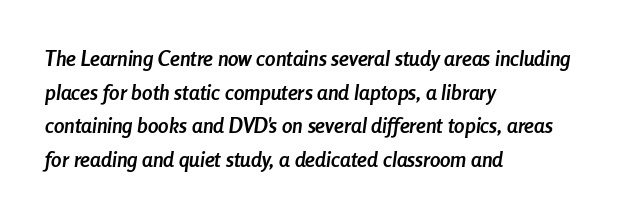
{"italic": "yes", "lean": "right", "slant_degrees": 8, "bold": "yes", "underline": "no", "align": "left", "line_spacing": "normal", "line_spacing_ratio": 1.6, "letter_spacing": "normal", "letter_spacing_em": 0.0, "glyph_px": 21}
